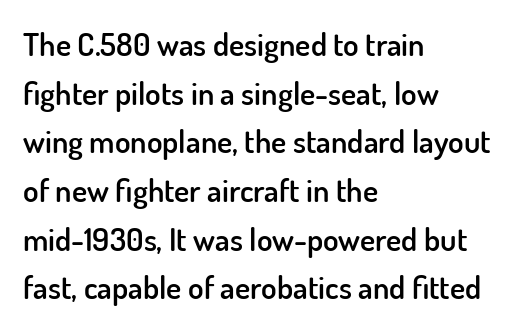
Q: Is the text bold? A: Semi-bold.
Q: Is the text italic (slanted)? A: No, it is upright.
Q: Is the typeface a serif or a sans-serif typeface? A: Sans-serif.
Q: Is the text underlined? A: No.
Q: How is the paragraph aligned? A: Left-aligned.
Q: Is the spacing between letters normal or unusually wide? A: Normal.
Q: Is the spacing between lines tight, normal or loose? A: Normal.
Q: Width (condensed, normal, or wide)? A: Normal.
Q: Stroke contrast? A: Low.
Q: x-height? A: Small.
Q: Monospaced? A: No.
